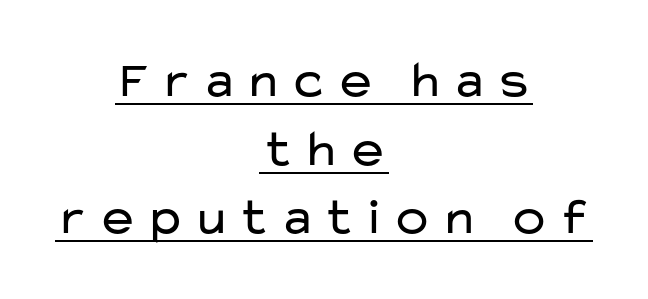
Q: Is the text bold? A: No.
Q: Is the text italic (slanted)? A: No, it is upright.
Q: Is the typeface a serif or a sans-serif typeface? A: Sans-serif.
Q: Is the text underlined? A: Yes.
Q: How is the paragraph aligned? A: Centered.
Q: Is the spacing between lines tight, normal or loose? A: Normal.
Q: Width (condensed, normal, or wide)? A: Wide.
Q: Stroke contrast? A: Low.
Q: x-height? A: Medium.
Q: Monospaced? A: No.
